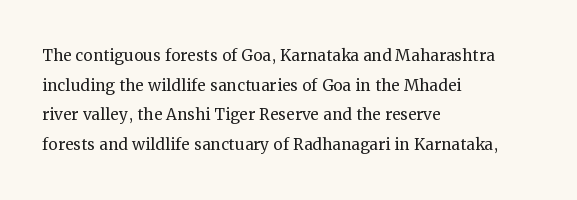
Q: Is the text bold? A: No.
Q: Is the text italic (slanted)? A: No, it is upright.
Q: Is the text underlined? A: No.
Q: How is the paragraph aligned? A: Left-aligned.
Q: Is the spacing between letters normal or unusually wide? A: Normal.
Q: Is the spacing between lines tight, normal or loose? A: Normal.
